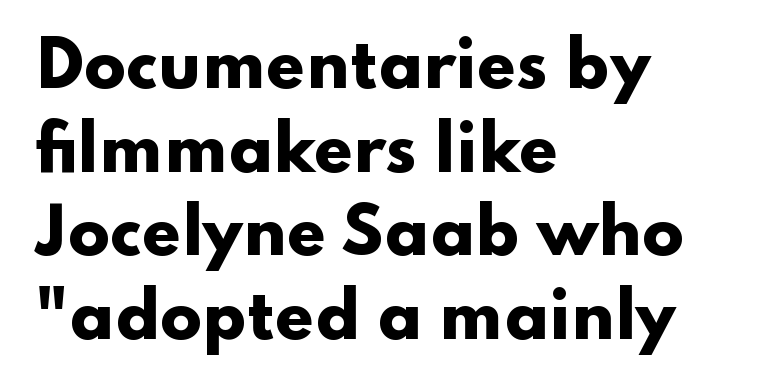
Q: Is the text bold? A: Yes.
Q: Is the text italic (slanted)? A: No, it is upright.
Q: Is the typeface a serif or a sans-serif typeface? A: Sans-serif.
Q: Is the text underlined? A: No.
Q: How is the paragraph aligned? A: Left-aligned.
Q: Is the spacing between letters normal or unusually wide? A: Normal.
Q: Is the spacing between lines tight, normal or loose? A: Normal.
Q: Width (condensed, normal, or wide)? A: Wide.
Q: Stroke contrast? A: Low.
Q: x-height? A: Small.
Q: Monospaced? A: No.
